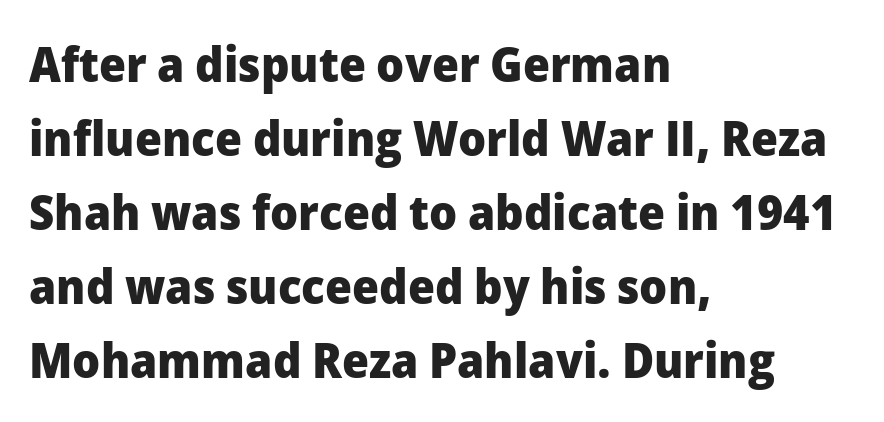
Q: Is the text bold? A: Yes.
Q: Is the text italic (slanted)? A: No, it is upright.
Q: Is the typeface a serif or a sans-serif typeface? A: Sans-serif.
Q: Is the text underlined? A: No.
Q: How is the paragraph aligned? A: Left-aligned.
Q: Is the spacing between letters normal or unusually wide? A: Normal.
Q: Is the spacing between lines tight, normal or loose? A: Normal.
Q: Width (condensed, normal, or wide)? A: Normal.
Q: Stroke contrast? A: Low.
Q: x-height? A: Medium.
Q: Monospaced? A: No.
